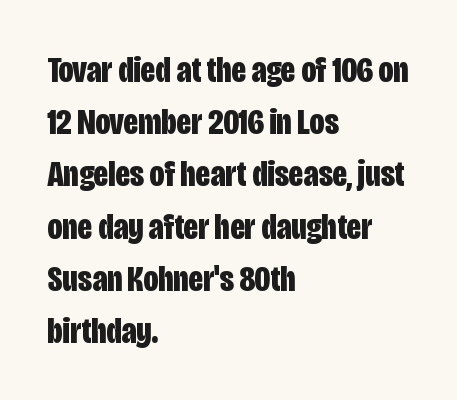
Q: Is the text bold? A: Yes.
Q: Is the text italic (slanted)? A: No, it is upright.
Q: Is the typeface a serif or a sans-serif typeface? A: Sans-serif.
Q: Is the text underlined? A: No.
Q: How is the paragraph aligned? A: Left-aligned.
Q: Is the spacing between letters normal or unusually wide? A: Normal.
Q: Is the spacing between lines tight, normal or loose? A: Normal.
Q: Width (condensed, normal, or wide)? A: Condensed.
Q: Stroke contrast? A: Low.
Q: x-height? A: Large.
Q: Monospaced? A: No.
